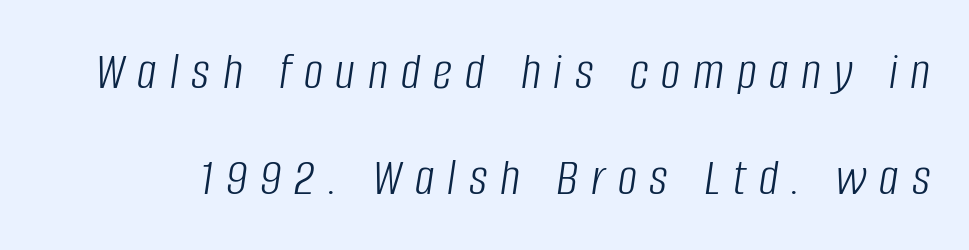
Q: Is the text bold? A: No.
Q: Is the text italic (slanted)? A: Yes, it leans right by about 8 degrees.
Q: Is the text underlined? A: No.
Q: Is the spacing between letters normal or unusually wide? A: Unusually wide.
Q: Is the spacing between lines tight, normal or loose? A: Loose.
Q: Width (condensed, normal, or wide)? A: Condensed.
Q: Stroke contrast? A: Low.
Q: x-height? A: Large.
Q: Monospaced? A: No.
